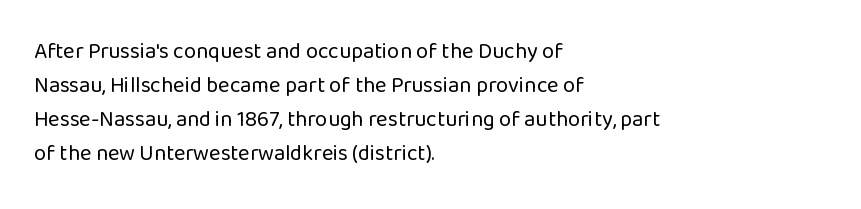
Caption: multi-line text, flush left, ragged right. Rendered with straight, roman letterforms. Beneath every word, the page is bare. Weight: not bold — regular or lighter. Nobody touched the tracking dial on this one. Vertically, the passage feels balanced, rows spaced as you'd expect.
